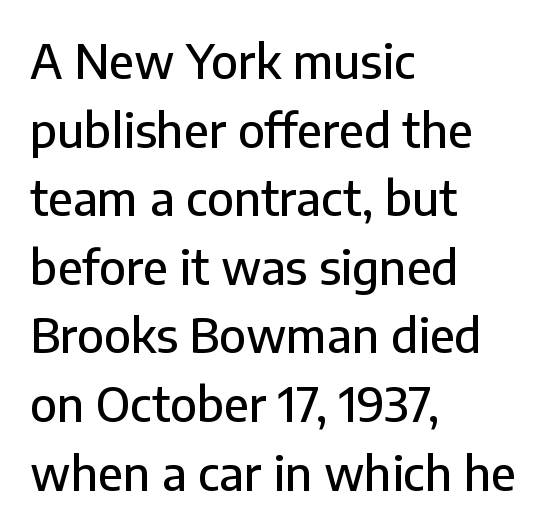
The image shows 47 px sans-serif type, upright; set left-aligned, normal line spacing (1.46x), normal letter spacing, not underlined; low stroke contrast and a medium x-height.
